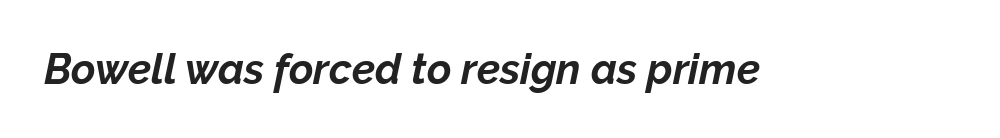
{"italic": "yes", "lean": "right", "slant_degrees": 12, "bold": "yes", "weight": "bold", "width": "normal", "stroke_contrast": "low", "x_height": "medium", "monospaced": "no", "underline": "no", "letter_spacing": "normal", "letter_spacing_em": 0.0, "glyph_px": 42}
